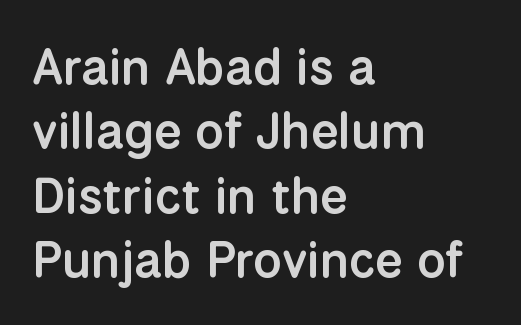
{"serif": "no", "italic": "no", "bold": "semi", "weight": "semibold", "width": "normal", "stroke_contrast": "low", "x_height": "medium", "monospaced": "no", "underline": "no", "align": "left", "line_spacing": "normal", "line_spacing_ratio": 1.29, "letter_spacing": "normal", "letter_spacing_em": 0.0, "glyph_px": 50}
